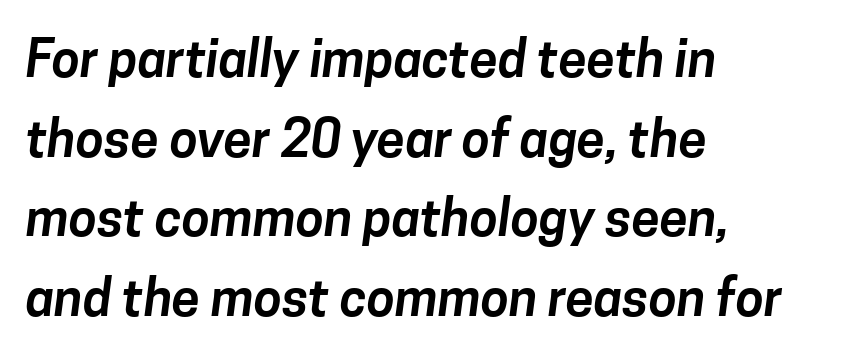
The image shows 51 px sans-serif type; set left-aligned, normal line spacing (1.56x), normal letter spacing, not underlined; low stroke contrast and a medium x-height.
